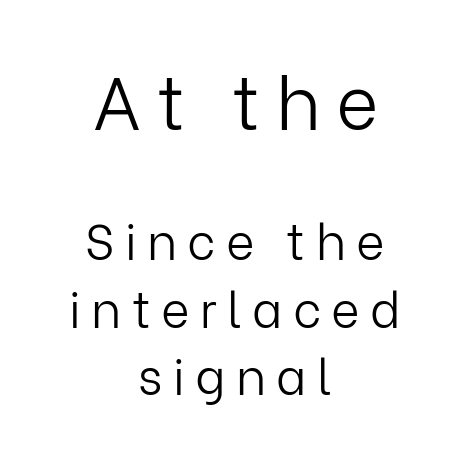
Q: Is the text bold? A: No.
Q: Is the text italic (slanted)? A: No, it is upright.
Q: Is the typeface a serif or a sans-serif typeface? A: Sans-serif.
Q: Is the text underlined? A: No.
Q: How is the paragraph aligned? A: Centered.
Q: Is the spacing between letters normal or unusually wide? A: Unusually wide.
Q: Is the spacing between lines tight, normal or loose? A: Normal.
Q: Which block of text is set in a larger size, the first (top) or the second (bottom)? A: The first (top) one.
Q: Width (condensed, normal, or wide)? A: Normal.
Q: Stroke contrast? A: Low.
Q: x-height? A: Medium.
Q: Monospaced? A: No.
